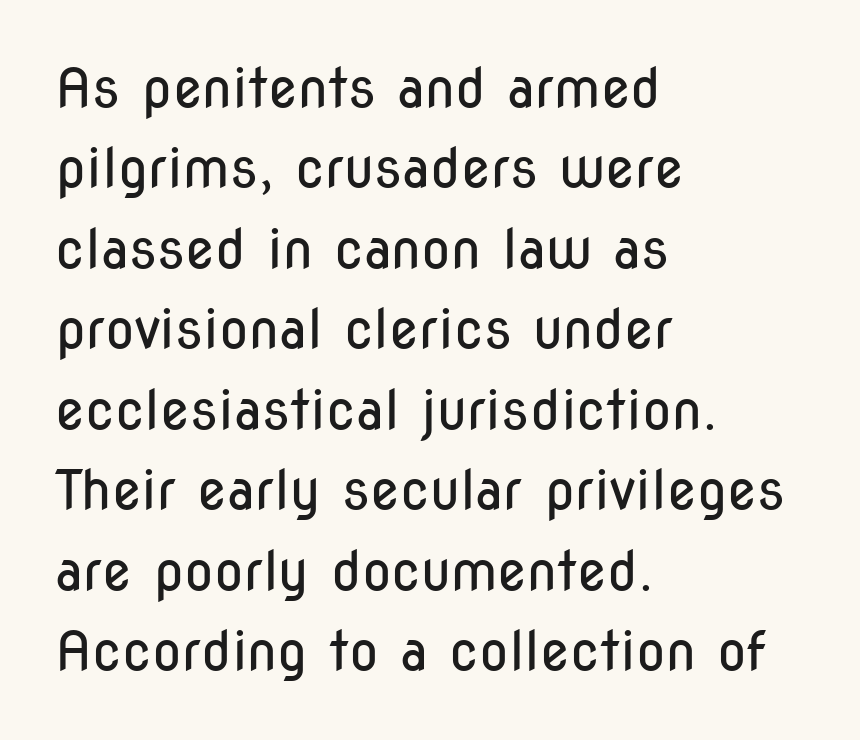
The image shows 54 px regular-weight, condensed sans-serif type, upright; set left-aligned, normal line spacing (1.49x), normal letter spacing, not underlined; low stroke contrast and a medium x-height.
